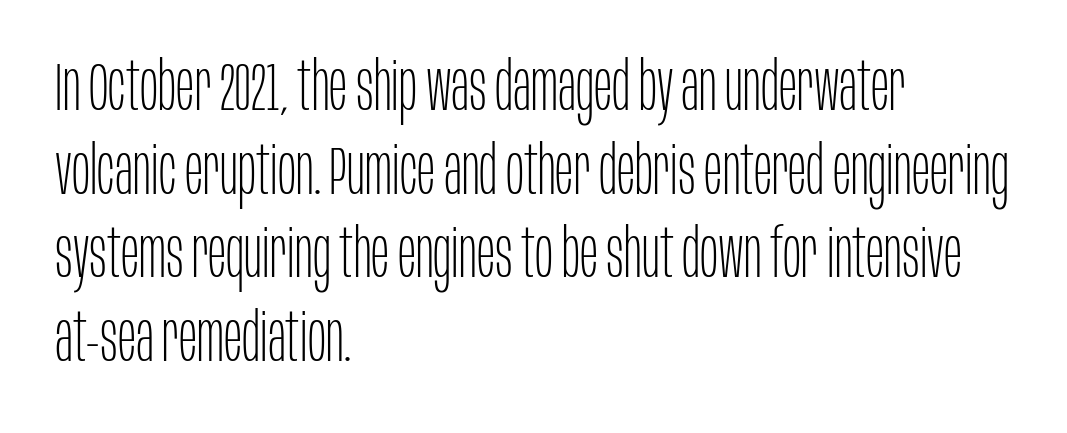
Q: Is the text bold? A: No.
Q: Is the text italic (slanted)? A: No, it is upright.
Q: Is the typeface a serif or a sans-serif typeface? A: Sans-serif.
Q: Is the text underlined? A: No.
Q: How is the paragraph aligned? A: Left-aligned.
Q: Is the spacing between letters normal or unusually wide? A: Normal.
Q: Width (condensed, normal, or wide)? A: Condensed.
Q: Stroke contrast? A: Low.
Q: x-height? A: Large.
Q: Monospaced? A: No.
